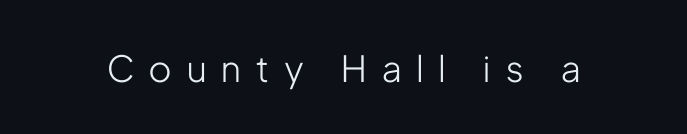
Q: Is the text bold? A: No.
Q: Is the text italic (slanted)? A: No, it is upright.
Q: Is the typeface a serif or a sans-serif typeface? A: Sans-serif.
Q: Is the text underlined? A: No.
Q: Is the spacing between letters normal or unusually wide? A: Unusually wide.
Q: Width (condensed, normal, or wide)? A: Condensed.
Q: Stroke contrast? A: Low.
Q: x-height? A: Medium.
Q: Monospaced? A: No.
